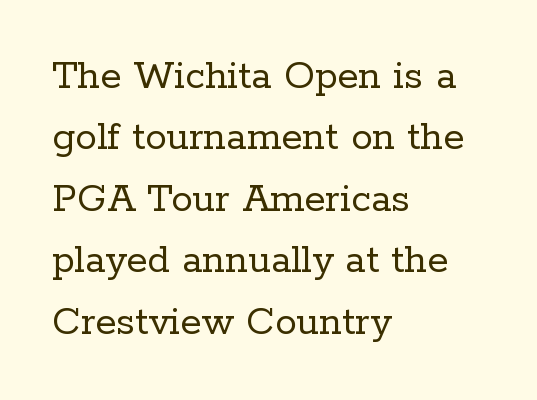
A typesetter would call this proportional, since set widths differ per character. If you drew a line through each stem, it would be perfectly vertical. What's the leading like? Ordinary, nothing unusual. Just letters on the line, the space beneath them empty. One-word summary of the alignment: left.
